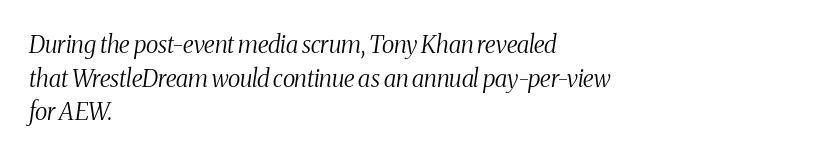
{"italic": "yes", "lean": "right", "slant_degrees": 8, "bold": "no", "underline": "no", "align": "left", "line_spacing": "normal", "line_spacing_ratio": 1.4, "letter_spacing": "normal", "letter_spacing_em": 0.0, "glyph_px": 24}
